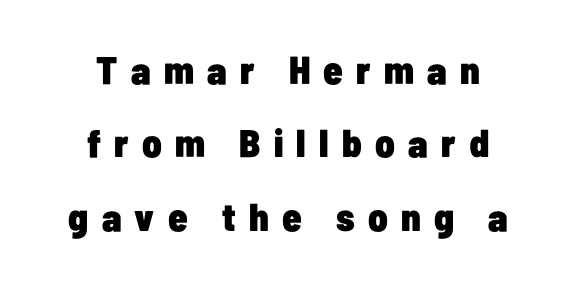
The whitespace from short lines is split evenly between both sides. Just letters on the line, the space beneath them empty. The rendering uses natural spacing where letterforms have individual widths. This sample uses expanded letter spacing, leaving extra air between glyphs. Every character sits straight up, as roman type does.
